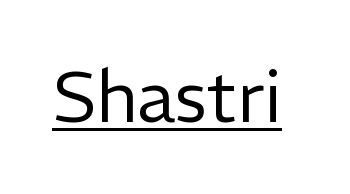
Q: Is the text bold? A: No.
Q: Is the text italic (slanted)? A: No, it is upright.
Q: Is the typeface a serif or a sans-serif typeface? A: Sans-serif.
Q: Is the text underlined? A: Yes.
Q: Is the spacing between letters normal or unusually wide? A: Normal.
Q: Width (condensed, normal, or wide)? A: Normal.
Q: Stroke contrast? A: Low.
Q: x-height? A: Medium.
Q: Monospaced? A: No.
